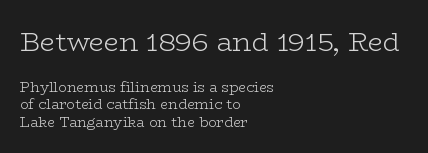
The image shows 27 px text type, upright; set left-aligned, normal line spacing (1.26x), normal letter spacing, not underlined; the first (top) block is 1.93x larger.
